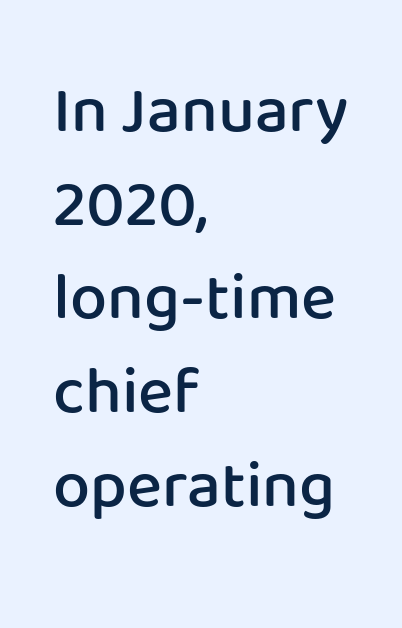
{"serif": "no", "italic": "no", "bold": "semi", "weight": "semibold", "width": "normal", "stroke_contrast": "low", "x_height": "medium", "monospaced": "no", "underline": "no", "align": "left", "line_spacing": "normal", "line_spacing_ratio": 1.42, "letter_spacing": "normal", "letter_spacing_em": 0.0, "glyph_px": 66}
